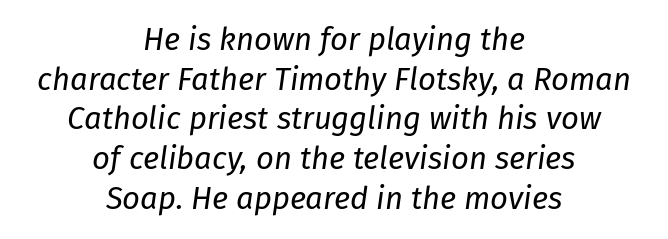
Every character sits at an angle, as italics do. Students, note that the glyphs here touch the page at normal intervals. The whitespace from short lines is split evenly between both sides. The rows are spaced the way most documents space them.
